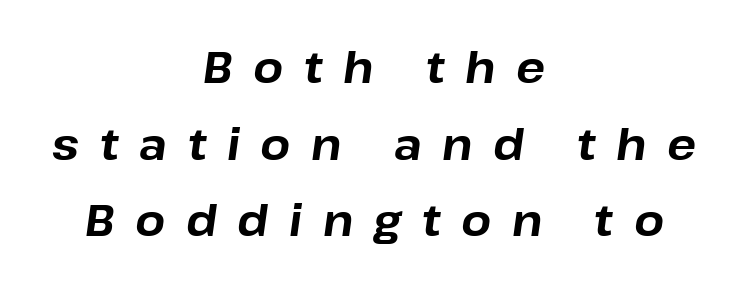
{"italic": "yes", "lean": "right", "slant_degrees": 8, "bold": "yes", "weight": "bold", "width": "normal", "stroke_contrast": "low", "x_height": "medium", "monospaced": "no", "underline": "no", "align": "center", "line_spacing_ratio": 1.78, "letter_spacing": "wide", "letter_spacing_em": 0.48, "glyph_px": 43}
